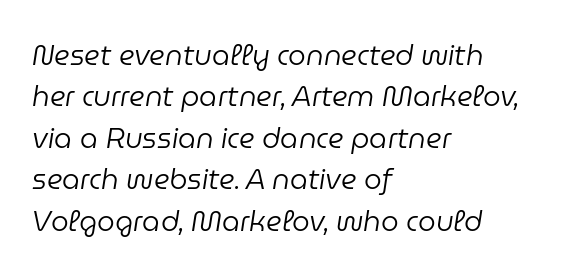
Q: Is the text bold? A: No.
Q: Is the text italic (slanted)? A: Yes, it leans right by about 9 degrees.
Q: Is the text underlined? A: No.
Q: How is the paragraph aligned? A: Left-aligned.
Q: Is the spacing between letters normal or unusually wide? A: Normal.
Q: Is the spacing between lines tight, normal or loose? A: Normal.
Q: Width (condensed, normal, or wide)? A: Normal.
Q: Stroke contrast? A: Low.
Q: x-height? A: Medium.
Q: Monospaced? A: No.
